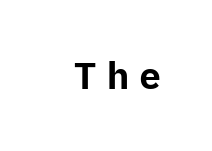
The image shows 37 px bold sans-serif type, upright; set unusually wide letter spacing (+0.27 em), not underlined; low stroke contrast and a medium x-height.
